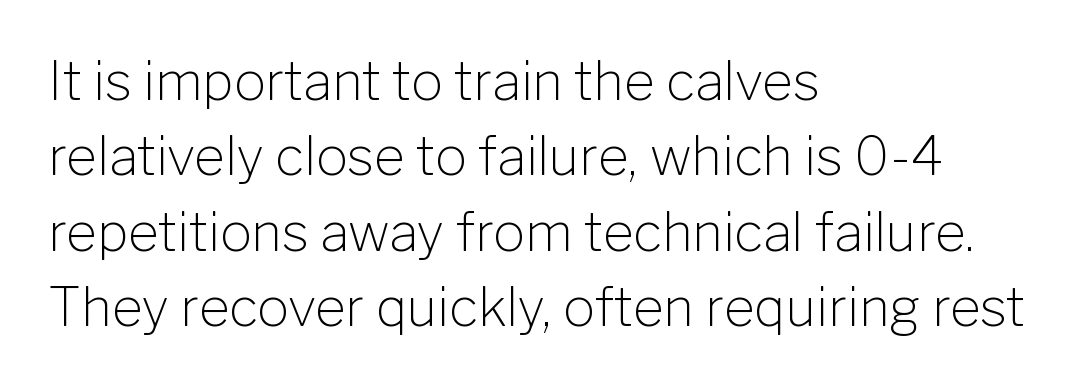
The image shows 53 px light sans-serif type, upright; set left-aligned, normal line spacing (1.42x), normal letter spacing, not underlined; low stroke contrast and a medium x-height.
